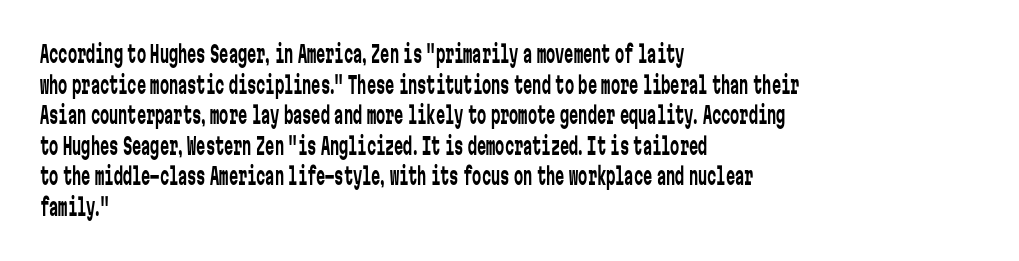
Vertical spacing — default. The text block is weighted toward the left margin, trailing off unevenly rightward. The baseline area is clear. These lines keep a tight, regular rhythm from letter to letter. No extra ink here — the face is not bold.
